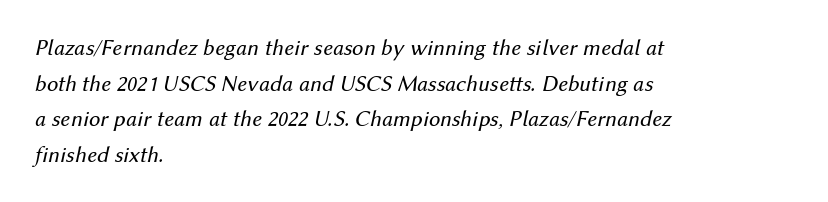
{"italic": "yes", "lean": "right", "slant_degrees": 12, "bold": "no", "underline": "no", "align": "left", "line_spacing": "normal", "line_spacing_ratio": 1.55, "letter_spacing": "normal", "letter_spacing_em": 0.0, "glyph_px": 23}
